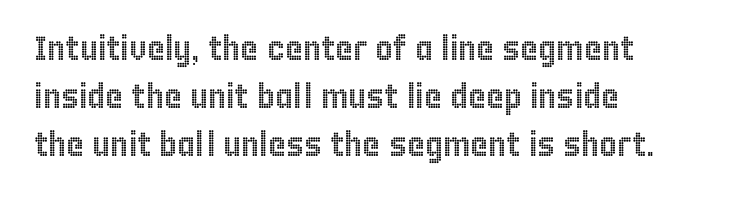
The vertical gap from one line to the next is medium. Notice how the stems are strictly vertical — no italics here. Casual observation: everything's shoved over to the left. Is the letter spacing exaggerated? No — it looks like the ordinary default. Check the space under the baseline: it is left empty. You could not count columns in this text — the font is proportionally spaced.
